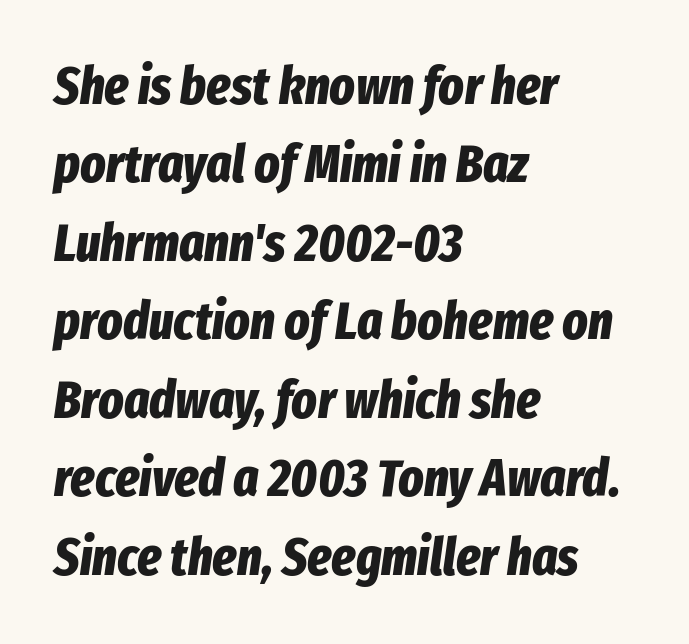
Q: Is the text bold? A: Yes.
Q: Is the text italic (slanted)? A: Yes, it leans right by about 8 degrees.
Q: Is the text underlined? A: No.
Q: How is the paragraph aligned? A: Left-aligned.
Q: Is the spacing between letters normal or unusually wide? A: Normal.
Q: Is the spacing between lines tight, normal or loose? A: Normal.
Q: Width (condensed, normal, or wide)? A: Condensed.
Q: Stroke contrast? A: Low.
Q: x-height? A: Medium.
Q: Monospaced? A: No.
